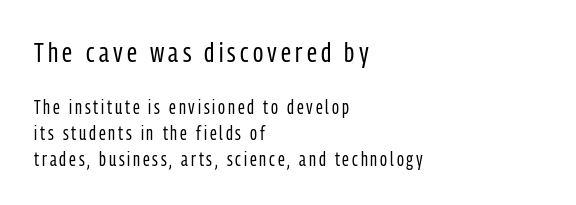
{"serif": "no", "italic": "no", "bold": "no", "weight": "regular", "width": "condensed", "stroke_contrast": "low", "x_height": "medium", "monospaced": "no", "underline": "no", "align": "left", "line_spacing": "normal", "line_spacing_ratio": 1.37, "larger_block": "first", "size_ratio": 1.47, "glyph_px": 28}
